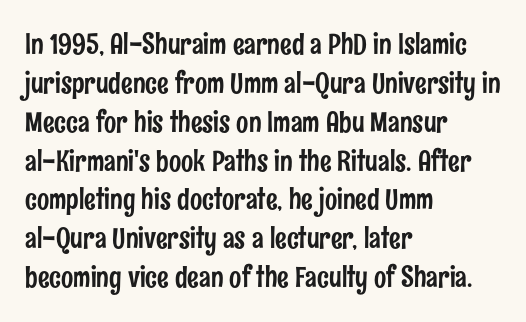
The image shows 29 px condensed sans-serif type, upright; set left-aligned, normal line spacing (1.34x), normal letter spacing, not underlined; low stroke contrast and a medium x-height.
